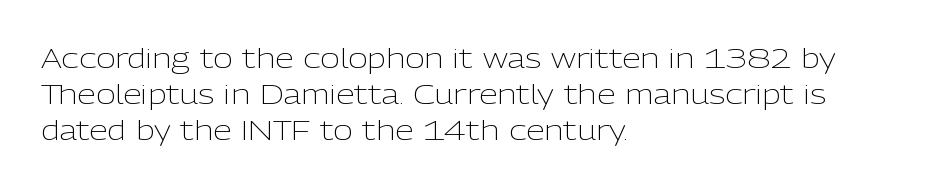
{"italic": "no", "bold": "no", "underline": "no", "align": "left", "line_spacing": "normal", "line_spacing_ratio": 1.34, "letter_spacing": "normal", "letter_spacing_em": 0.0, "glyph_px": 27}
